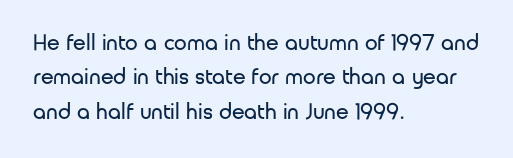
Observe the ordinary spacing: letters are neighbours, not strangers. Only glyphs here, with clear space below each row. Honestly, the row spacing looks completely unremarkable. No letter is thick-stroked: the sample isn't bold.
